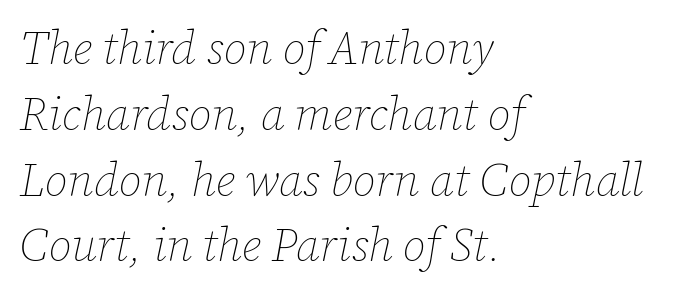
Q: Is the text bold? A: No.
Q: Is the text italic (slanted)? A: Yes, it leans right by about 12 degrees.
Q: Is the text underlined? A: No.
Q: How is the paragraph aligned? A: Left-aligned.
Q: Is the spacing between letters normal or unusually wide? A: Normal.
Q: Is the spacing between lines tight, normal or loose? A: Normal.
Q: Width (condensed, normal, or wide)? A: Normal.
Q: Stroke contrast? A: Low.
Q: x-height? A: Medium.
Q: Monospaced? A: No.
